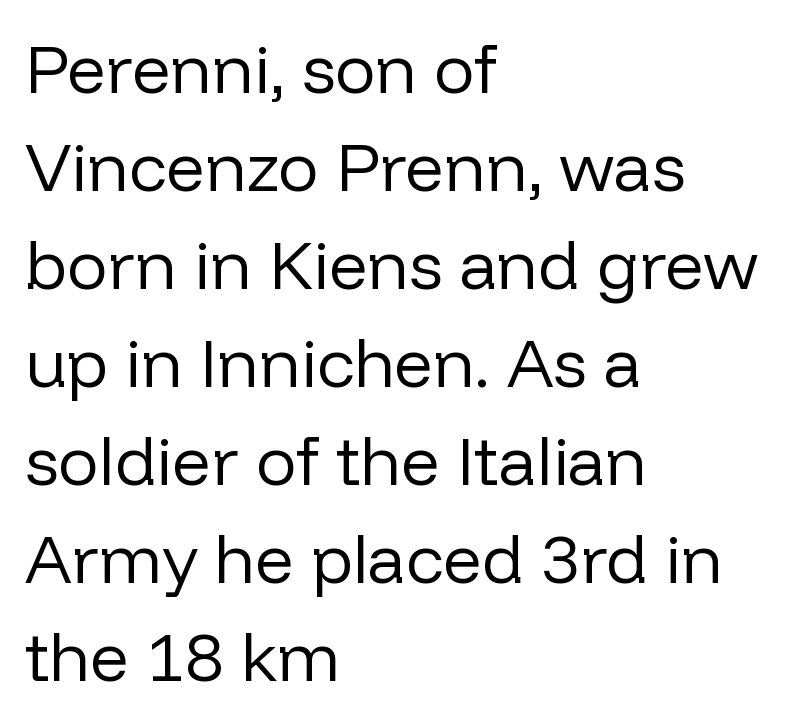
{"serif": "no", "italic": "no", "bold": "no", "weight": "regular", "width": "normal", "stroke_contrast": "low", "x_height": "medium", "monospaced": "no", "underline": "no", "align": "left", "line_spacing": "normal", "line_spacing_ratio": 1.44, "letter_spacing": "normal", "letter_spacing_em": 0.0, "glyph_px": 68}
